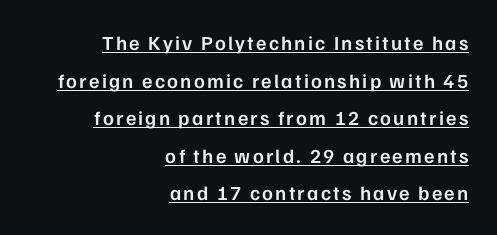
Italic? Not at all — the glyphs are vertical. What decoration does the sample have? An underline. Each line ends at the same right margin while the left side varies. Each glyph is drawn with semibold strokes, heavier than normal yet not fully bold.
